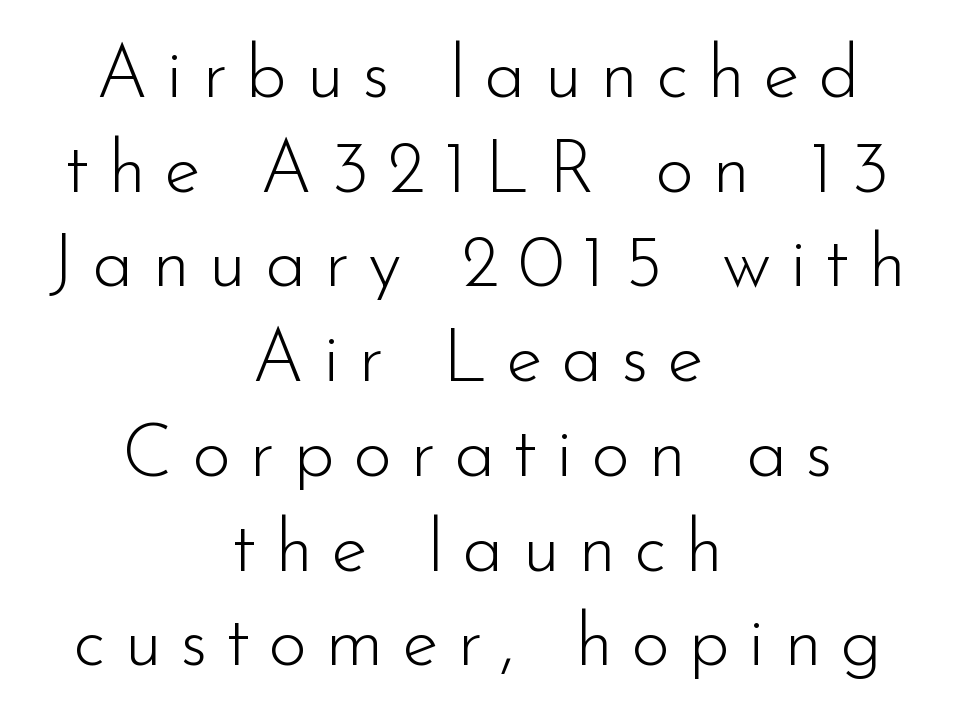
Quick note: interline space is typical. Here the designer chose a conventional face with non-uniform glyph widths. Anything drawn beneath the words? Only blank space. This sample uses expanded letter spacing, leaving extra air between glyphs. A light-to-regular cut is what we see here. Horizontally, the lines are justified to the midpoint only.
